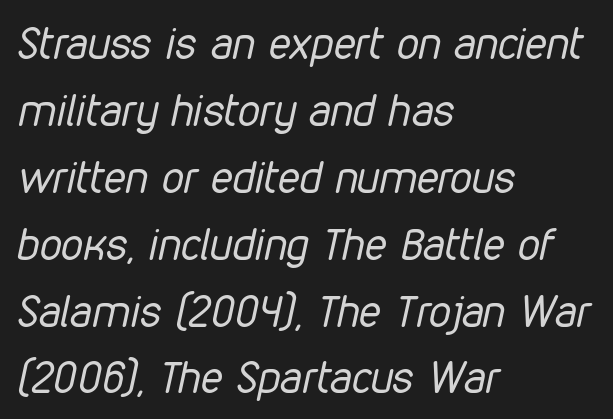
Q: Is the text bold? A: No.
Q: Is the text italic (slanted)? A: Yes, it leans right by about 12 degrees.
Q: Is the text underlined? A: No.
Q: How is the paragraph aligned? A: Left-aligned.
Q: Is the spacing between letters normal or unusually wide? A: Normal.
Q: Is the spacing between lines tight, normal or loose? A: Normal.
Q: Width (condensed, normal, or wide)? A: Condensed.
Q: Stroke contrast? A: Low.
Q: x-height? A: Medium.
Q: Monospaced? A: No.
